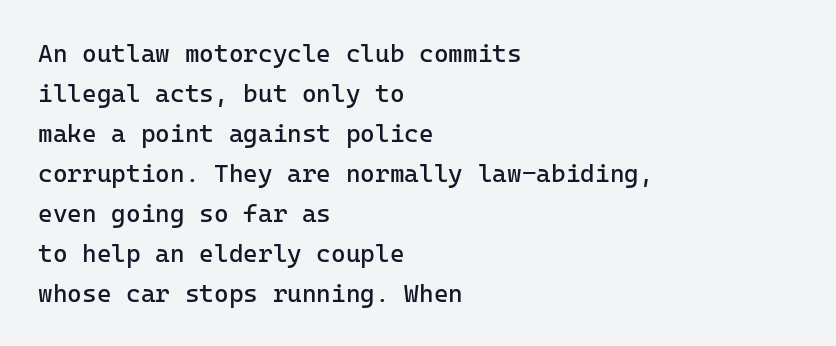
{"italic": "no", "bold": "no", "underline": "no", "align": "left", "line_spacing": "normal", "line_spacing_ratio": 1.6, "letter_spacing": "normal", "letter_spacing_em": 0.0, "glyph_px": 25}
